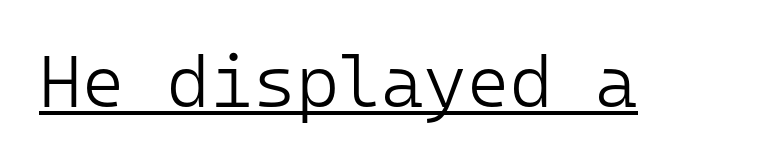
The image shows 73 px light sans-serif type, upright, monospaced; set normal letter spacing, underlined; low stroke contrast and a medium x-height.
